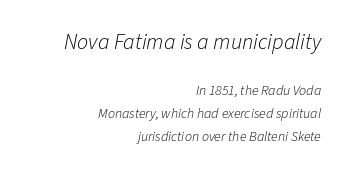
Spacing between characters is what you'd get straight out of the box. Layout note: lines flush right. Regarding leading, the lines here are spaced in the standard way. Would a proofreader flag this as italicized? Yes. Bare-footed words on every line.
